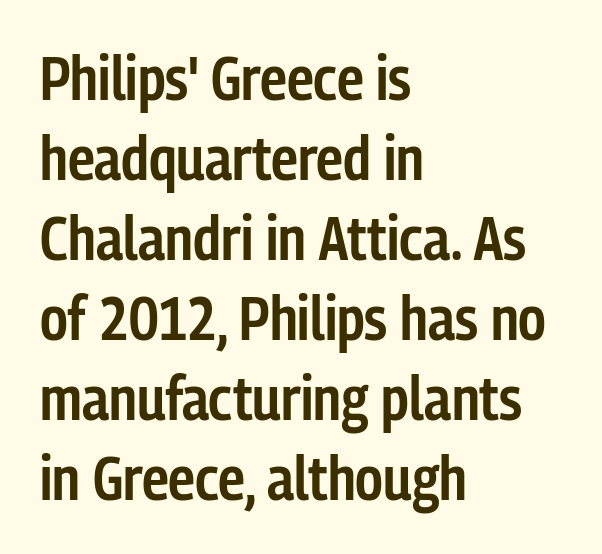
Designer's note — italics off, roman on. This sample uses plain, unmodified letter spacing. Unmarked baselines from the first word to the last. Is this a fixed-width face? No — the glyphs have proportional, varying widths. Alignment: flush left.
